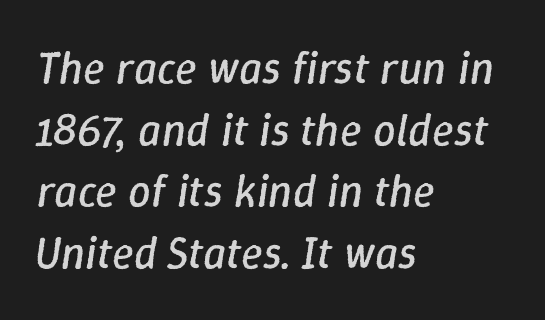
The image shows 45 px regular-weight type, italic (leaning right); set left-aligned, normal line spacing (1.37x), normal letter spacing, not underlined; low stroke contrast and a medium x-height.
